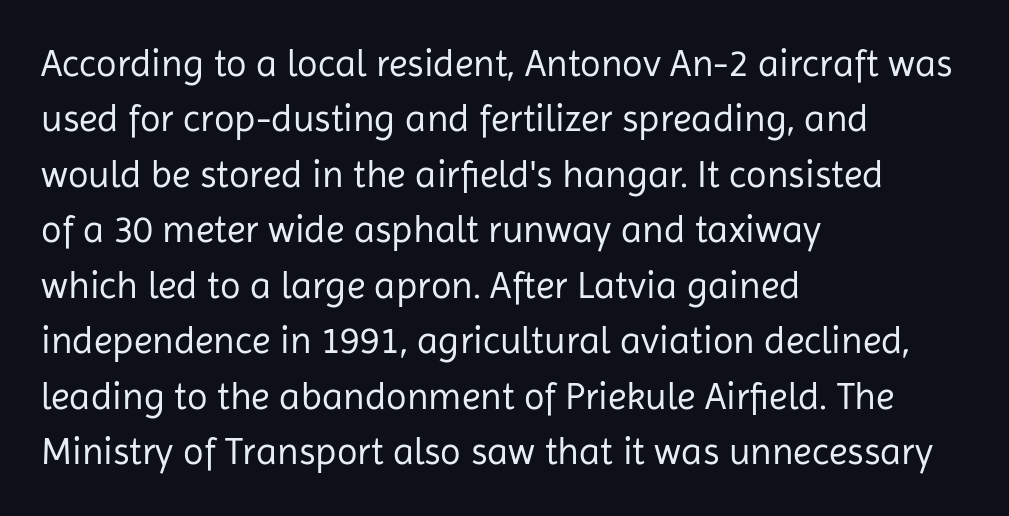
No letter is thick-stroked: the sample isn't bold. Unlike a traditional serif, this face leaves its strokes unadorned. The rendering uses natural spacing where letterforms have individual widths. Underline: absent. Tall strokes in this sample are plumb rather than angled.
